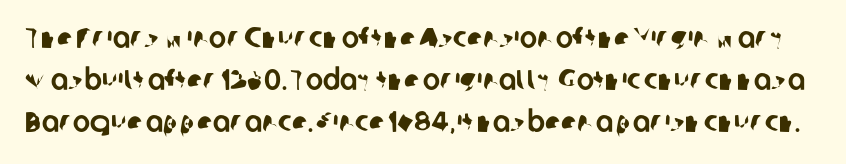
Q: Is the typeface a serif or a sans-serif typeface? A: Sans-serif.
Q: Is the text underlined? A: No.
Q: Is the spacing between letters normal or unusually wide? A: Normal.
Q: Is the spacing between lines tight, normal or loose? A: Normal.
Q: Width (condensed, normal, or wide)? A: Normal.
Q: Stroke contrast? A: Low.
Q: x-height? A: Medium.
Q: Monospaced? A: No.
